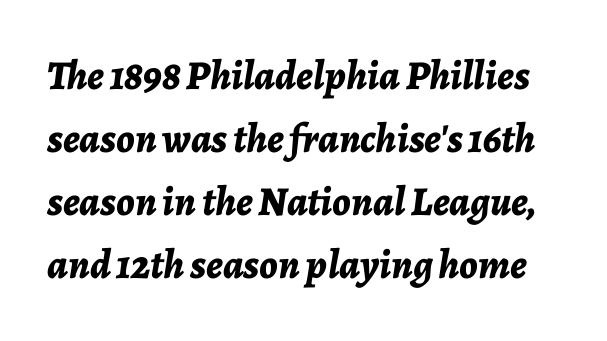
{"italic": "yes", "lean": "right", "slant_degrees": 7, "bold": "yes", "weight": "bold", "width": "normal", "stroke_contrast": "low", "x_height": "medium", "monospaced": "no", "underline": "no", "line_spacing": "normal", "line_spacing_ratio": 1.54, "letter_spacing": "normal", "letter_spacing_em": 0.0, "glyph_px": 41}
